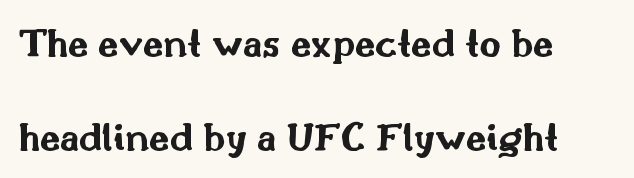
The foot of each line stays bare and open. The typeface chosen for these lines omits serifs. Is there any slant? The stems are plumb. If you measured baseline to baseline, you'd find a long distance.
